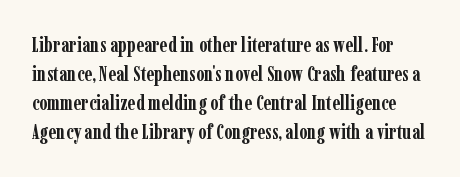
{"italic": "no", "bold": "yes", "underline": "no", "line_spacing": "normal", "line_spacing_ratio": 1.38, "letter_spacing": "normal", "letter_spacing_em": 0.0, "glyph_px": 21}
